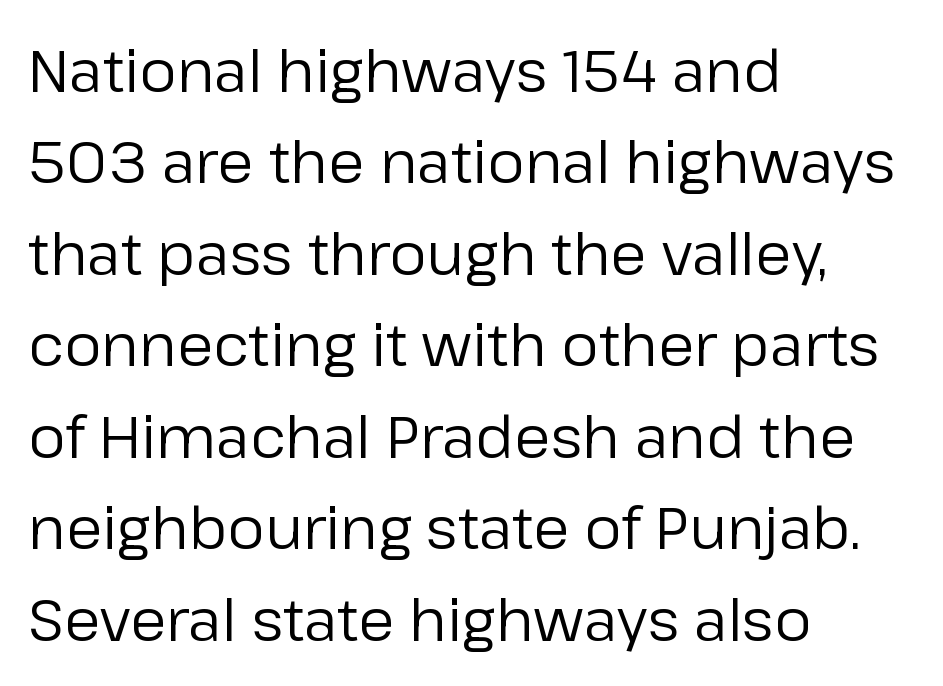
{"serif": "no", "italic": "no", "bold": "no", "weight": "regular", "width": "normal", "stroke_contrast": "low", "x_height": "medium", "monospaced": "no", "underline": "no", "align": "left", "line_spacing": "normal", "line_spacing_ratio": 1.55, "letter_spacing": "normal", "letter_spacing_em": 0.0, "glyph_px": 59}
